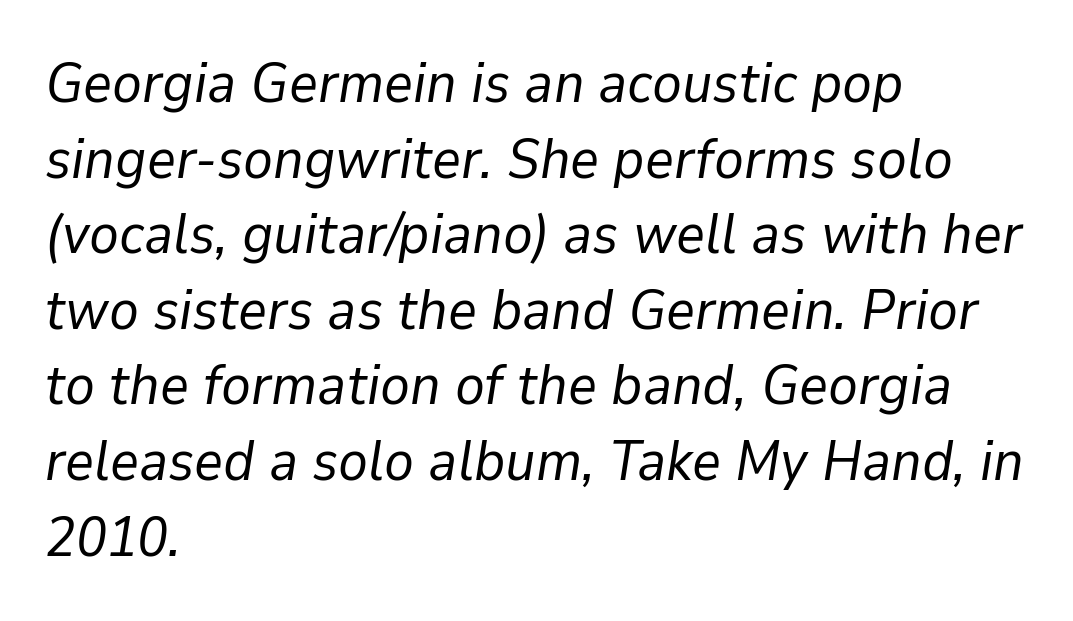
The image shows 56 px regular-weight type, italic (leaning right); set left-aligned, normal line spacing (1.35x), normal letter spacing, not underlined; low stroke contrast and a medium x-height.
